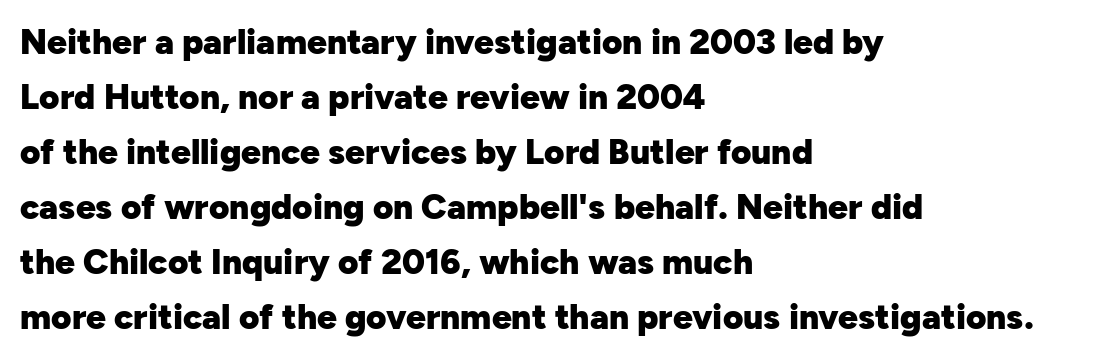
Q: Is the text bold? A: Yes.
Q: Is the text italic (slanted)? A: No, it is upright.
Q: Is the typeface a serif or a sans-serif typeface? A: Sans-serif.
Q: Is the text underlined? A: No.
Q: How is the paragraph aligned? A: Left-aligned.
Q: Is the spacing between letters normal or unusually wide? A: Normal.
Q: Is the spacing between lines tight, normal or loose? A: Normal.
Q: Width (condensed, normal, or wide)? A: Normal.
Q: Stroke contrast? A: Low.
Q: x-height? A: Medium.
Q: Monospaced? A: No.
